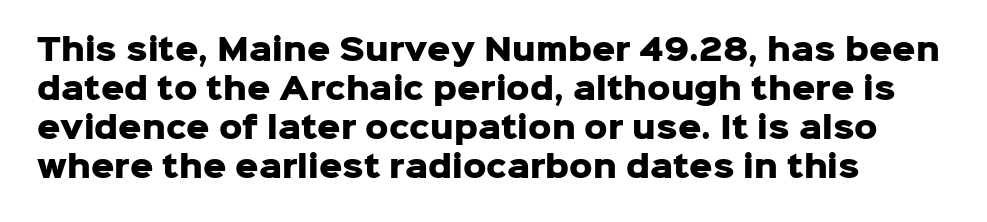
Q: Is the text bold? A: Yes.
Q: Is the text italic (slanted)? A: No, it is upright.
Q: Is the typeface a serif or a sans-serif typeface? A: Sans-serif.
Q: Is the text underlined? A: No.
Q: Is the spacing between letters normal or unusually wide? A: Normal.
Q: Is the spacing between lines tight, normal or loose? A: Normal.
Q: Width (condensed, normal, or wide)? A: Normal.
Q: Stroke contrast? A: Low.
Q: x-height? A: Medium.
Q: Monospaced? A: No.
